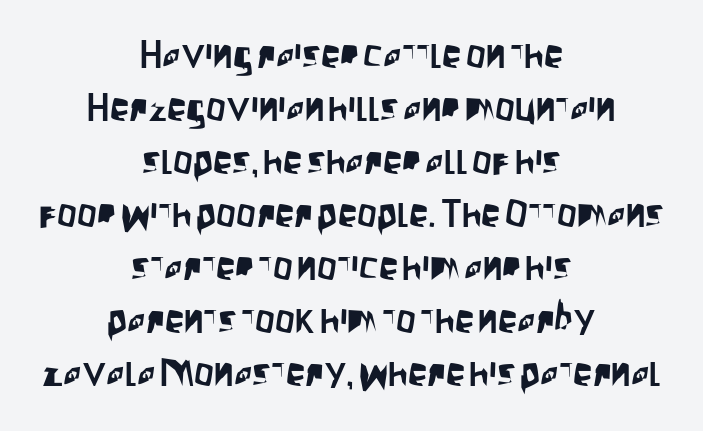
Observe the ordinary spacing: letters are neighbours, not strangers. The paragraph shown floats in the horizontal middle. The string is rendered with underlining switched off. Spacing verdict: proportional, widths tailored to each character. A typesetter would call this leading conventional body-copy spacing. Rendered with straight, roman letterforms.
